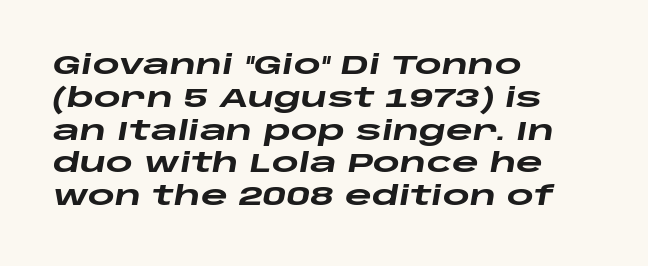
The rag falls on the right side of this text block. Interline gaps are of average width in this sample. Characters are canted at an angle relative to the baseline's perpendicular. The specimen omits any rule beneath the text block's lines. Compared with typical body copy, the letter spacing here is the same.
